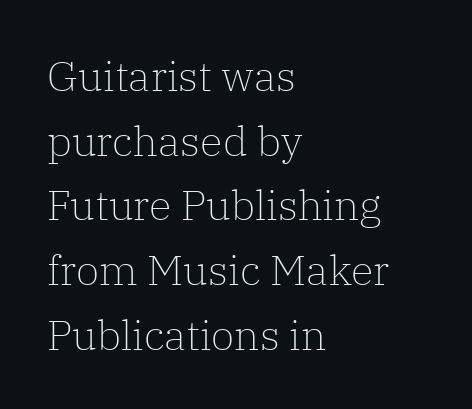
Q: Is the text bold? A: No.
Q: Is the text italic (slanted)? A: No, it is upright.
Q: Is the typeface a serif or a sans-serif typeface? A: Serif.
Q: Is the text underlined? A: No.
Q: How is the paragraph aligned? A: Left-aligned.
Q: Is the spacing between letters normal or unusually wide? A: Normal.
Q: Is the spacing between lines tight, normal or loose? A: Normal.
Q: Width (condensed, normal, or wide)? A: Normal.
Q: Stroke contrast? A: Low.
Q: x-height? A: Medium.
Q: Monospaced? A: No.
